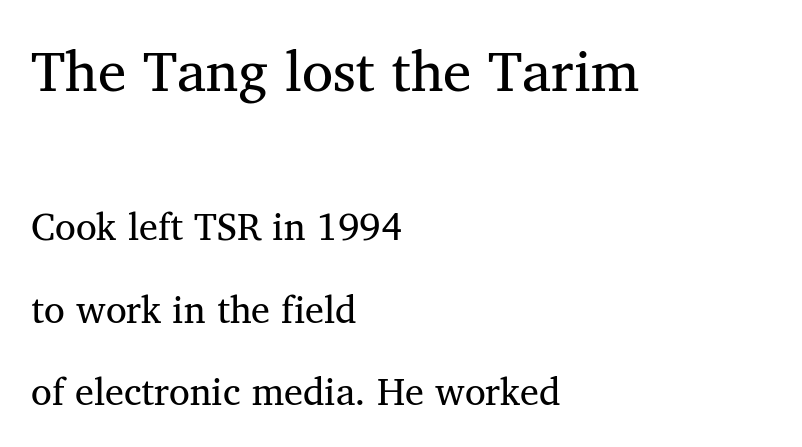
{"serif": "yes", "italic": "no", "width": "normal", "stroke_contrast": "medium", "x_height": "medium", "monospaced": "no", "underline": "no", "align": "left", "line_spacing": "loose", "line_spacing_ratio": 2.17, "letter_spacing": "normal", "letter_spacing_em": 0.0, "larger_block": "first", "size_ratio": 1.5, "glyph_px": 57}
